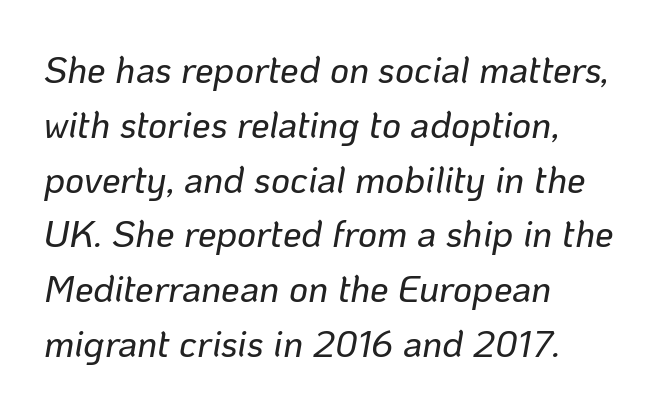
Q: Is the text italic (slanted)? A: Yes, it leans right by about 10 degrees.
Q: Is the text underlined? A: No.
Q: How is the paragraph aligned? A: Left-aligned.
Q: Is the spacing between letters normal or unusually wide? A: Normal.
Q: Is the spacing between lines tight, normal or loose? A: Normal.
Q: Width (condensed, normal, or wide)? A: Normal.
Q: Stroke contrast? A: Low.
Q: x-height? A: Medium.
Q: Monospaced? A: No.
